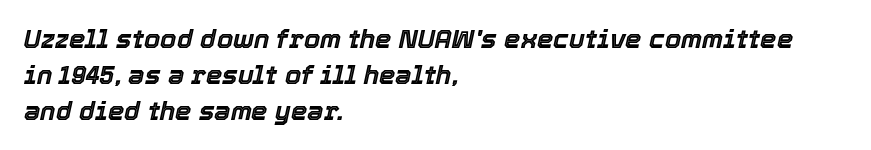
{"italic": "yes", "lean": "right", "slant_degrees": 12, "underline": "no", "align": "left", "line_spacing": "normal", "line_spacing_ratio": 1.38, "letter_spacing": "normal", "letter_spacing_em": 0.0, "glyph_px": 26}
